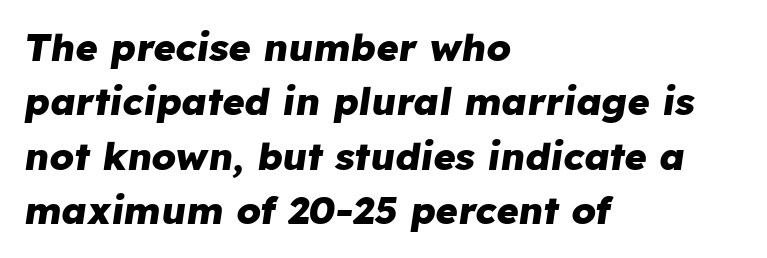
{"italic": "yes", "lean": "right", "slant_degrees": 8, "bold": "yes", "weight": "heavy", "width": "normal", "stroke_contrast": "low", "x_height": "medium", "monospaced": "no", "underline": "no", "align": "left", "line_spacing": "normal", "line_spacing_ratio": 1.43, "letter_spacing": "normal", "letter_spacing_em": 0.0, "glyph_px": 38}
